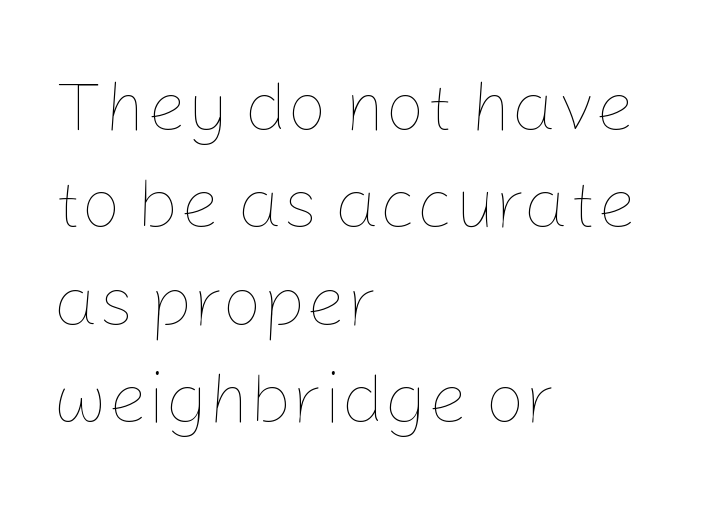
The image shows 71 px thin type, upright; set left-aligned, normal line spacing (1.37x), normal letter spacing, not underlined; low stroke contrast and a medium x-height.
